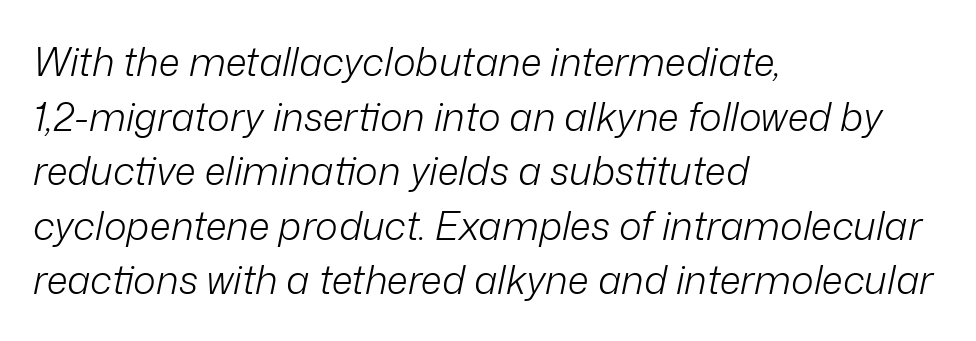
Q: Is the text bold? A: No.
Q: Is the text italic (slanted)? A: Yes, it leans right by about 12 degrees.
Q: Is the text underlined? A: No.
Q: How is the paragraph aligned? A: Left-aligned.
Q: Is the spacing between letters normal or unusually wide? A: Normal.
Q: Is the spacing between lines tight, normal or loose? A: Normal.
Q: Width (condensed, normal, or wide)? A: Normal.
Q: Stroke contrast? A: Low.
Q: x-height? A: Medium.
Q: Monospaced? A: No.
